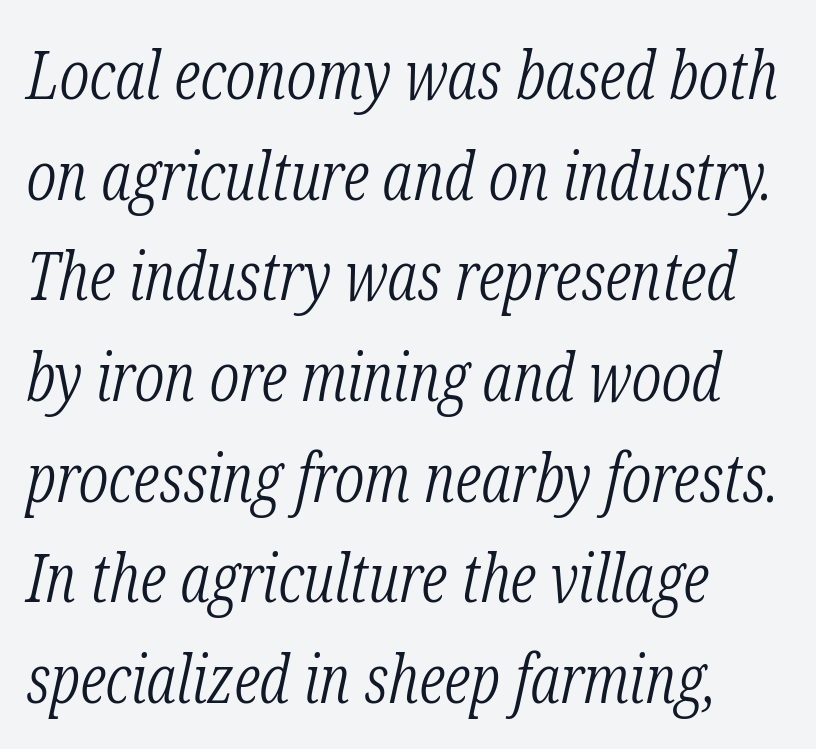
The image shows 68 px light, condensed serif type, italic (leaning right); set left-aligned, normal line spacing (1.48x), normal letter spacing, not underlined; low stroke contrast and a medium x-height.
